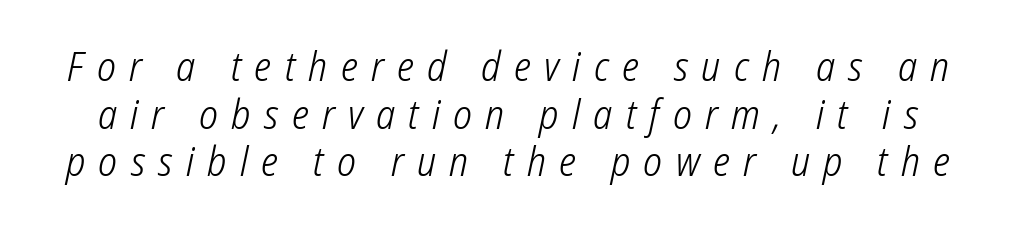
{"serif": "no", "bold": "no", "weight": "light", "width": "condensed", "stroke_contrast": "low", "x_height": "medium", "monospaced": "no", "underline": "no", "line_spacing_ratio": 1.19, "letter_spacing": "wide", "letter_spacing_em": 0.33, "glyph_px": 40}
